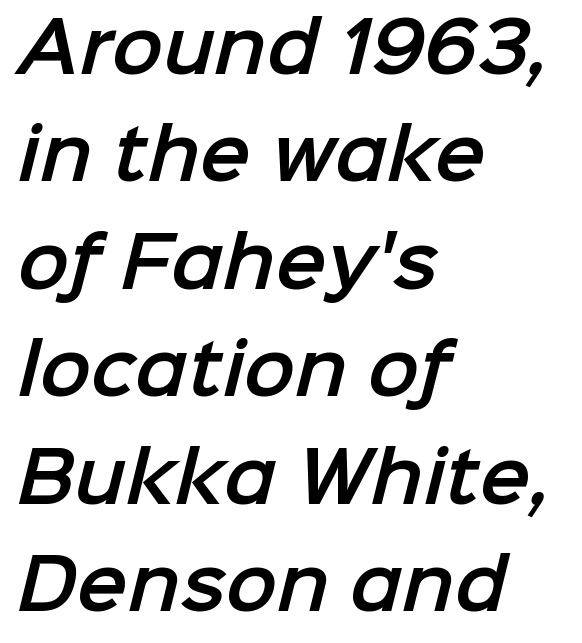
{"serif": "no", "width": "normal", "stroke_contrast": "low", "x_height": "medium", "monospaced": "no", "underline": "no", "align": "left", "line_spacing": "normal", "line_spacing_ratio": 1.58, "letter_spacing": "normal", "letter_spacing_em": 0.0, "glyph_px": 68}
